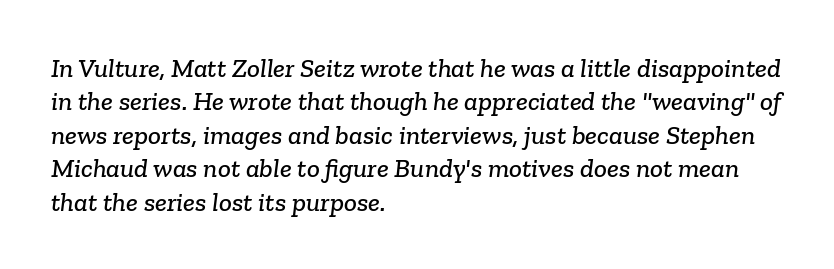
The image shows 27 px text type; set left-aligned, line spacing 1.24x, normal letter spacing, not underlined.
